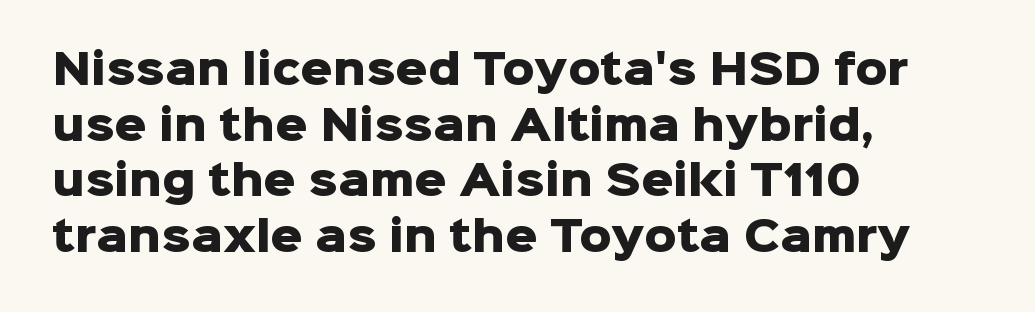
Q: Is the text bold? A: Yes.
Q: Is the text italic (slanted)? A: No, it is upright.
Q: Is the typeface a serif or a sans-serif typeface? A: Sans-serif.
Q: Is the text underlined? A: No.
Q: How is the paragraph aligned? A: Left-aligned.
Q: Is the spacing between letters normal or unusually wide? A: Normal.
Q: Is the spacing between lines tight, normal or loose? A: Normal.
Q: Width (condensed, normal, or wide)? A: Normal.
Q: Stroke contrast? A: Low.
Q: x-height? A: Medium.
Q: Monospaced? A: No.
